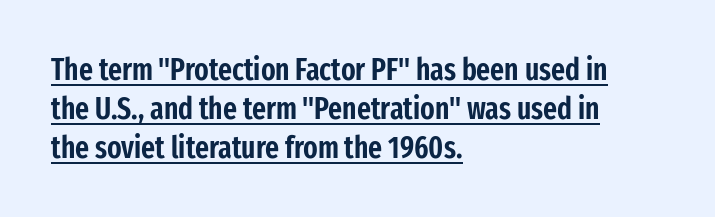
Q: Is the text italic (slanted)? A: No, it is upright.
Q: Is the typeface a serif or a sans-serif typeface? A: Sans-serif.
Q: Is the text underlined? A: Yes.
Q: How is the paragraph aligned? A: Left-aligned.
Q: Is the spacing between letters normal or unusually wide? A: Normal.
Q: Is the spacing between lines tight, normal or loose? A: Normal.
Q: Width (condensed, normal, or wide)? A: Condensed.
Q: Stroke contrast? A: Low.
Q: x-height? A: Medium.
Q: Monospaced? A: No.
